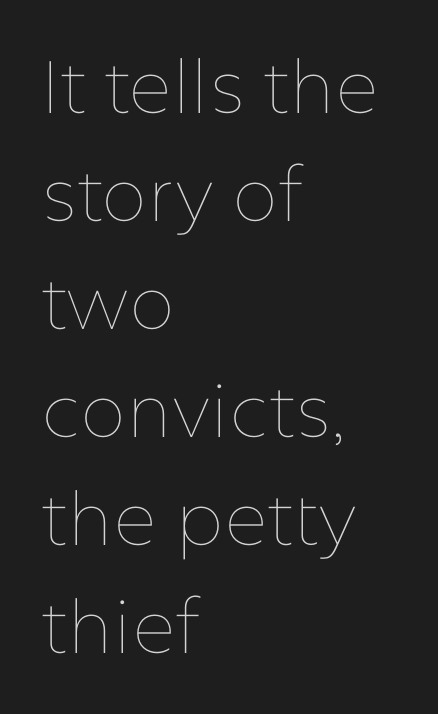
Underlining? Definitely not there. The passage shown stacks its lines at a standard gap. The rendering uses natural spacing where letterforms have individual widths. Weight: in the light-to-regular range. Line starts are locked; line ends wander. A roman cut, with each character standing at attention.
